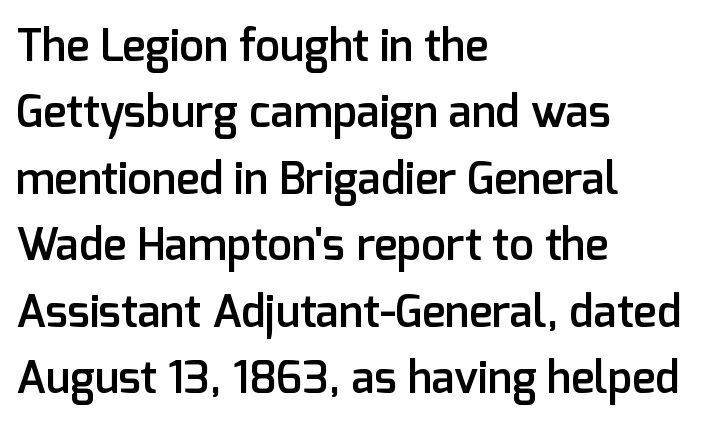
The type sits square on the baseline with zero lean. Looks like regular typesetting: each glyph gets only the width it needs. Where is the straight margin? On the left. What's the leading like? Ordinary, nothing unusual. You could call the tracking neutral — neither tight nor loose.
